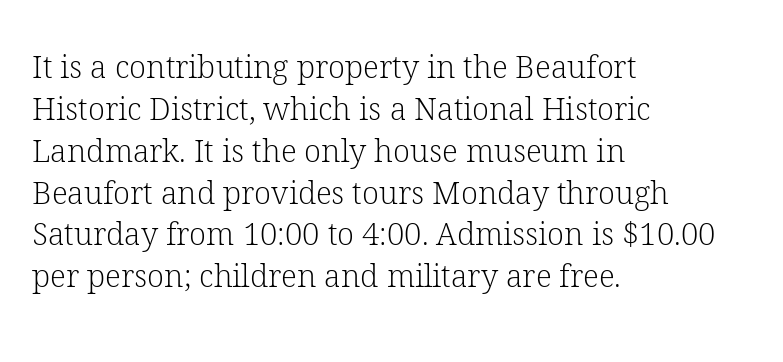
Q: Is the text bold? A: No.
Q: Is the text italic (slanted)? A: No, it is upright.
Q: Is the typeface a serif or a sans-serif typeface? A: Serif.
Q: Is the text underlined? A: No.
Q: How is the paragraph aligned? A: Left-aligned.
Q: Is the spacing between letters normal or unusually wide? A: Normal.
Q: Is the spacing between lines tight, normal or loose? A: Normal.
Q: Width (condensed, normal, or wide)? A: Normal.
Q: Stroke contrast? A: Low.
Q: x-height? A: Medium.
Q: Monospaced? A: No.
